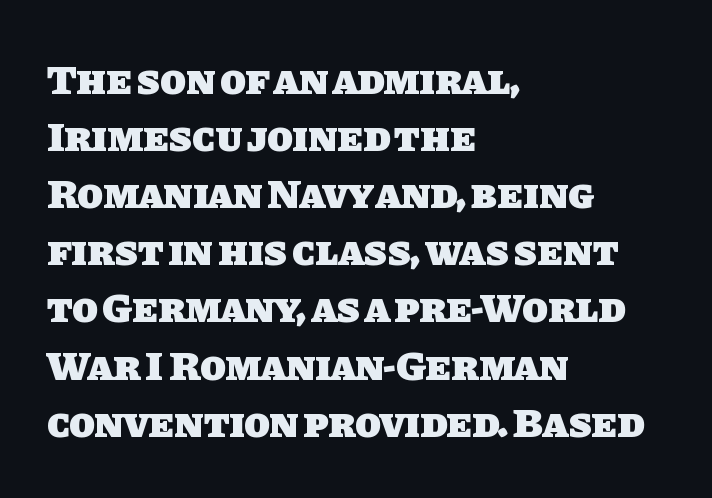
Layout note: lines flush left. Students, note that the glyphs here touch the page at normal intervals. Students, this is bold: see how much ink each stroke carries. Is this a fixed-width face? No — the glyphs have proportional, varying widths. The glyphs are unaccompanied by any horizontal stroke below them.
